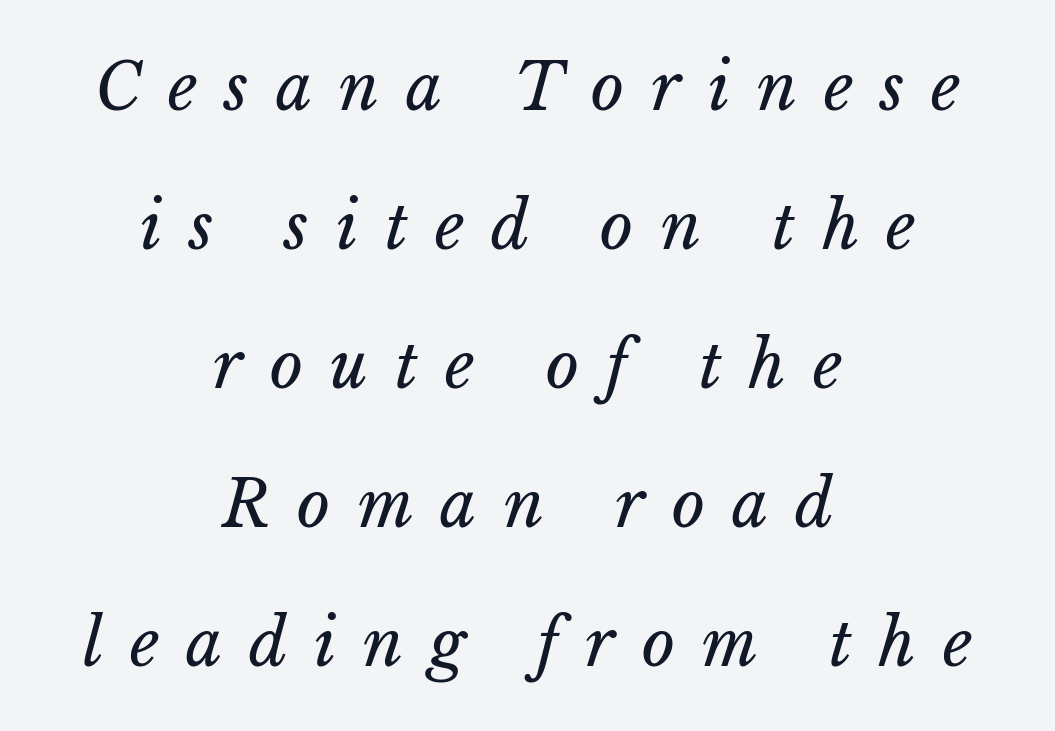
Q: Is the text bold? A: No.
Q: Is the text italic (slanted)? A: Yes, it leans right by about 15 degrees.
Q: Is the text underlined? A: No.
Q: How is the paragraph aligned? A: Centered.
Q: Is the spacing between letters normal or unusually wide? A: Unusually wide.
Q: Is the spacing between lines tight, normal or loose? A: Loose.
Q: Width (condensed, normal, or wide)? A: Normal.
Q: Stroke contrast? A: Low.
Q: x-height? A: Medium.
Q: Monospaced? A: No.
